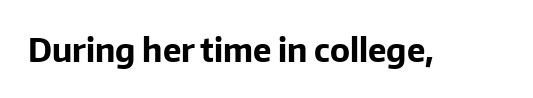
The image shows 33 px bold sans-serif type, upright; set normal letter spacing, not underlined; low stroke contrast and a medium x-height.
